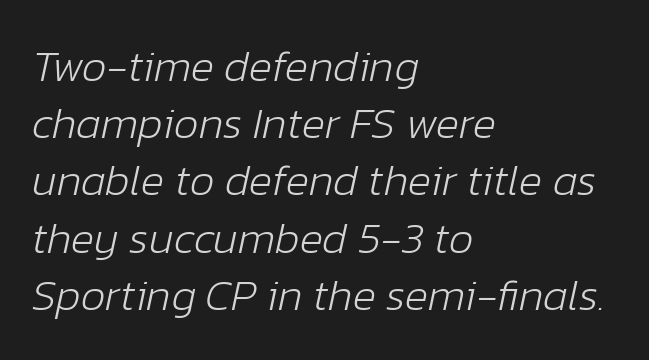
The image shows 44 px light type, italic (leaning right); set left-aligned, normal line spacing (1.3x), normal letter spacing, not underlined; low stroke contrast and a medium x-height.
